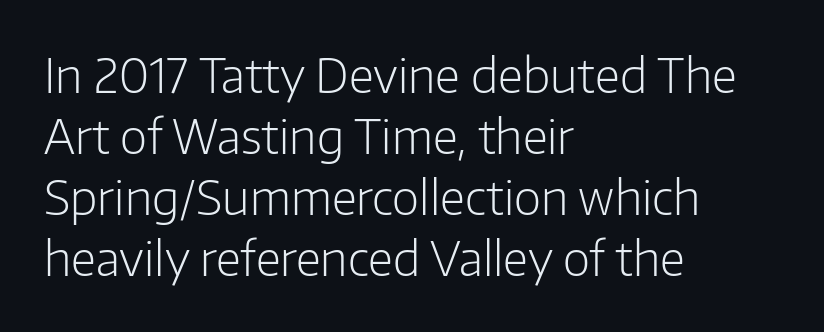
Does the type have serifs? No, each stem ends abruptly. Notice how the passage keeps a crisp vertical edge on the left only. Interline gaps are of average width in this sample. The string is rendered with underlining switched off.
